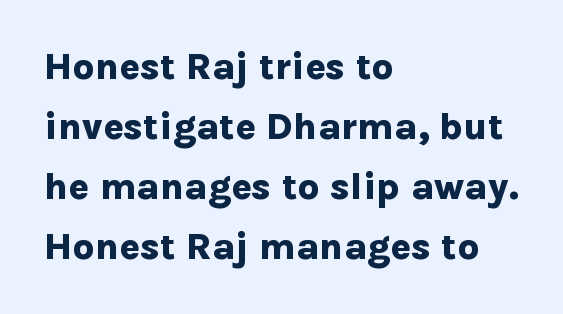
Q: Is the text bold? A: Yes.
Q: Is the text italic (slanted)? A: No, it is upright.
Q: Is the typeface a serif or a sans-serif typeface? A: Sans-serif.
Q: Is the text underlined? A: No.
Q: How is the paragraph aligned? A: Left-aligned.
Q: Is the spacing between letters normal or unusually wide? A: Normal.
Q: Is the spacing between lines tight, normal or loose? A: Normal.
Q: Width (condensed, normal, or wide)? A: Normal.
Q: Stroke contrast? A: Low.
Q: x-height? A: Medium.
Q: Monospaced? A: No.
